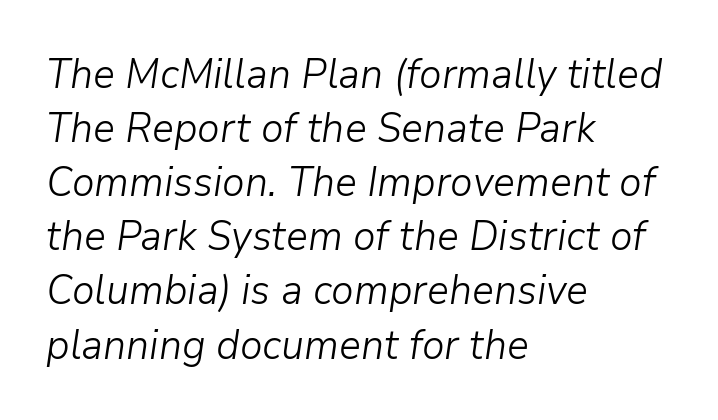
{"italic": "yes", "lean": "right", "slant_degrees": 9, "bold": "no", "weight": "light", "width": "normal", "stroke_contrast": "low", "x_height": "medium", "monospaced": "no", "underline": "no", "align": "left", "line_spacing": "normal", "line_spacing_ratio": 1.32, "letter_spacing": "normal", "letter_spacing_em": 0.0, "glyph_px": 41}
